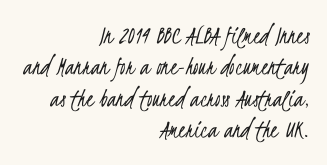
The image shows 27 px text type; set right-aligned, line spacing 1.16x, normal letter spacing, not underlined.
